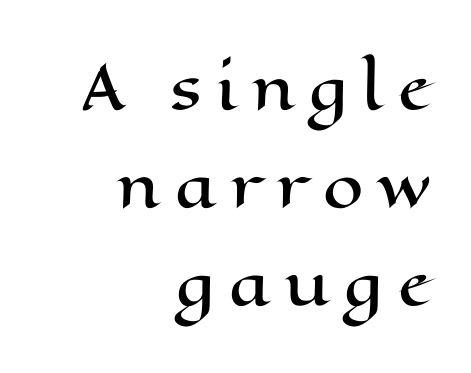
Does the lettering tilt? It doesn't — this is upright. Spacing verdict: proportional, widths tailored to each character. A clean baseline with only descenders dipping below it. The vertical gap from one line to the next is medium.
